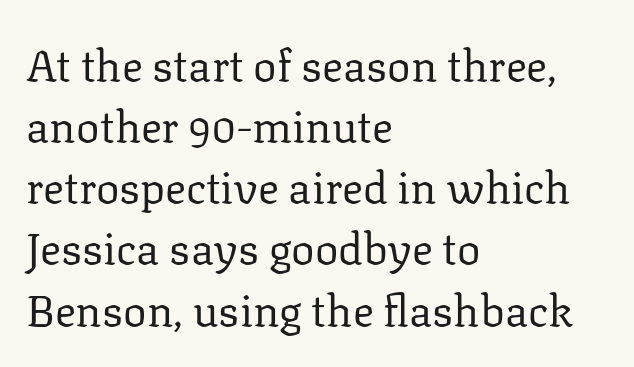
Q: Is the text bold? A: No.
Q: Is the text italic (slanted)? A: No, it is upright.
Q: Is the typeface a serif or a sans-serif typeface? A: Serif.
Q: Is the text underlined? A: No.
Q: How is the paragraph aligned? A: Left-aligned.
Q: Is the spacing between letters normal or unusually wide? A: Normal.
Q: Is the spacing between lines tight, normal or loose? A: Normal.
Q: Width (condensed, normal, or wide)? A: Normal.
Q: Stroke contrast? A: Low.
Q: x-height? A: Medium.
Q: Monospaced? A: No.
